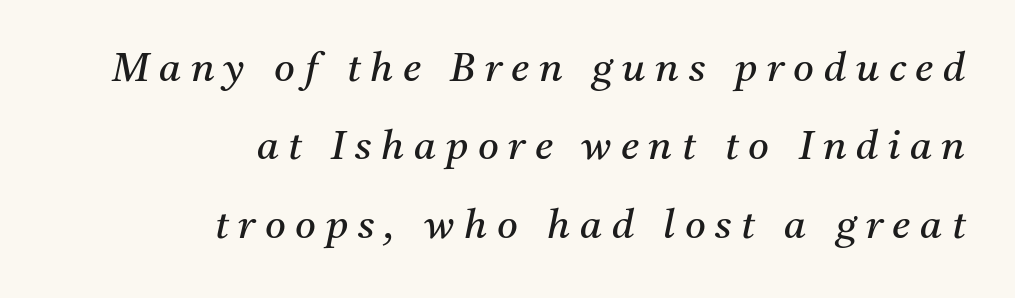
Q: Is the text bold? A: No.
Q: Is the text italic (slanted)? A: Yes, it leans right by about 11 degrees.
Q: Is the typeface a serif or a sans-serif typeface? A: Serif.
Q: Is the text underlined? A: No.
Q: How is the paragraph aligned? A: Right-aligned.
Q: Is the spacing between letters normal or unusually wide? A: Unusually wide.
Q: Is the spacing between lines tight, normal or loose? A: Loose.
Q: Width (condensed, normal, or wide)? A: Normal.
Q: Stroke contrast? A: Medium.
Q: x-height? A: Medium.
Q: Monospaced? A: No.
